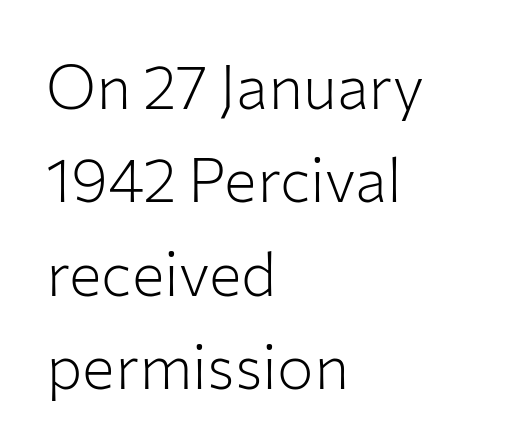
The face used here is proportionally spaced, like ordinary book or web type. The glyphs in this specimen are sans serif. Summary of weight: not heavy and not bold. Every row of glyphs begins at an identical x-position on the left. Leading: standard.
